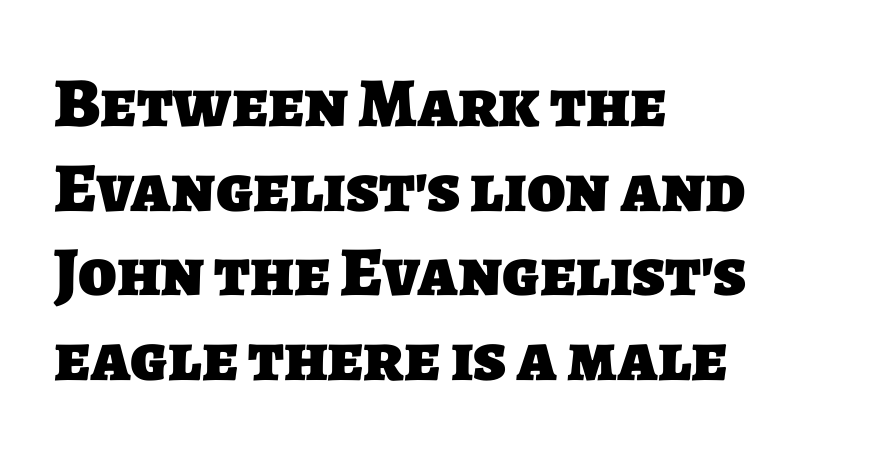
Is this a sans? Yes — the strokes have no serifs. Heft: maximum for text — a bold. The glyphs are unaccompanied by any horizontal stroke below them. Observe the ordinary spacing: letters are neighbours, not strangers. Here the designer chose a conventional face with non-uniform glyph widths. These lines stack with their left ends in a neat column.
